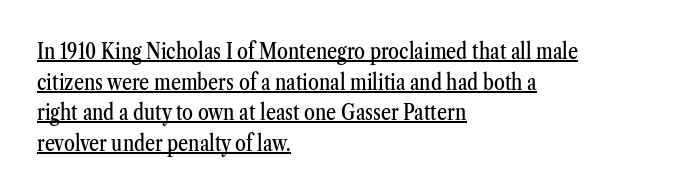
Q: Is the text italic (slanted)? A: No, it is upright.
Q: Is the text underlined? A: Yes.
Q: How is the paragraph aligned? A: Left-aligned.
Q: Is the spacing between letters normal or unusually wide? A: Normal.
Q: Is the spacing between lines tight, normal or loose? A: Normal.
